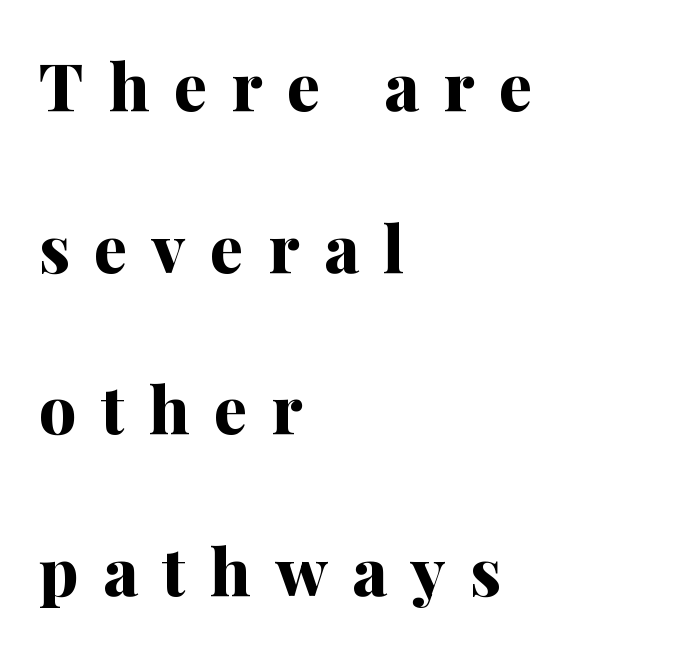
The image shows 66 px bold serif type, upright; set left-aligned, loose line spacing (2.45x), unusually wide letter spacing (+0.37 em), not underlined; medium stroke contrast and a medium x-height.
